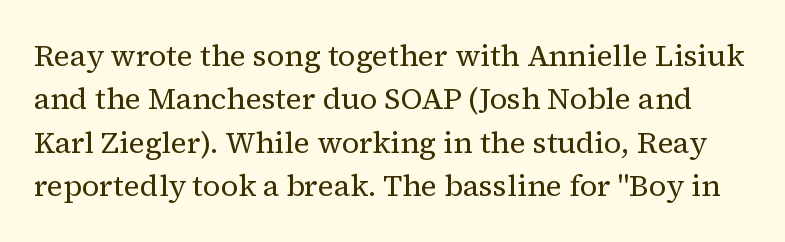
This sample keeps an unexceptional amount of space between lines. Vertical stems look standard width or narrower in stroke. This rendering leaves character spacing at its baseline value. Typographically, this falls in the serif category.
